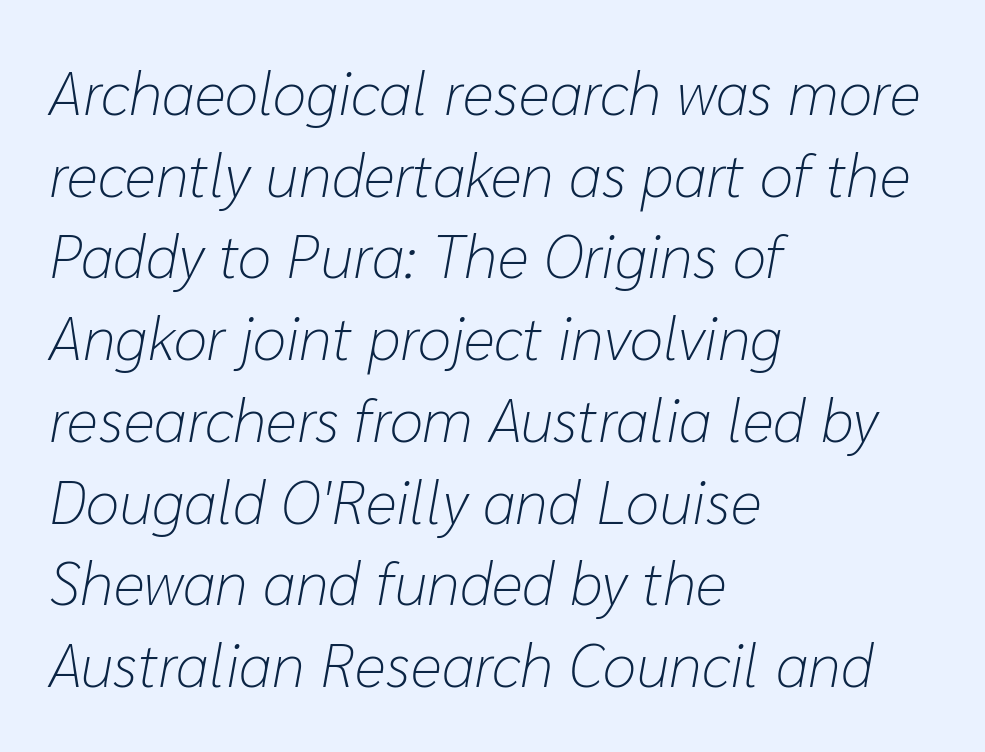
Is this a fixed-width face? No — the glyphs have proportional, varying widths. No extra tracking has been applied to these lines. Baseline-to-baseline distance is the conventional proportion of letter height. Visually the block forms a straight wall on the left and a jagged coastline on the right. The font's italic variant was chosen for this text.
